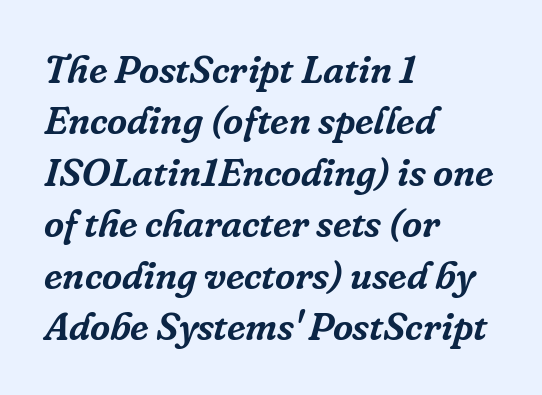
Q: Is the text italic (slanted)? A: Yes, it leans right by about 16 degrees.
Q: Is the typeface a serif or a sans-serif typeface? A: Serif.
Q: Is the text underlined? A: No.
Q: How is the paragraph aligned? A: Left-aligned.
Q: Is the spacing between letters normal or unusually wide? A: Normal.
Q: Is the spacing between lines tight, normal or loose? A: Normal.
Q: Width (condensed, normal, or wide)? A: Normal.
Q: Stroke contrast? A: Low.
Q: x-height? A: Medium.
Q: Monospaced? A: No.
